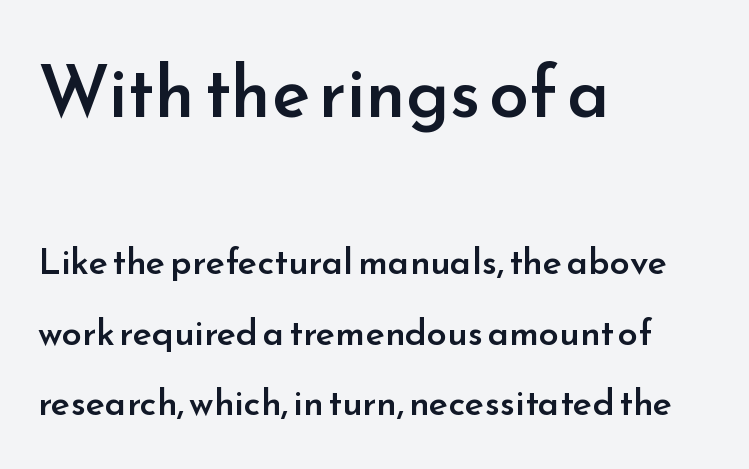
{"serif": "no", "italic": "no", "bold": "semi", "weight": "semibold", "width": "normal", "stroke_contrast": "low", "x_height": "small", "monospaced": "no", "underline": "no", "align": "left", "line_spacing": "loose", "line_spacing_ratio": 1.96, "letter_spacing": "normal", "letter_spacing_em": 0.0, "larger_block": "first", "size_ratio": 1.97, "glyph_px": 71}
